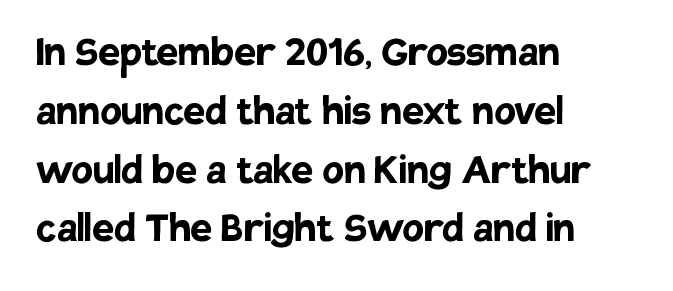
The image shows 49 px semibold sans-serif type, upright; set left-aligned, line spacing 1.2x, normal letter spacing, not underlined; low stroke contrast and a large x-height.
